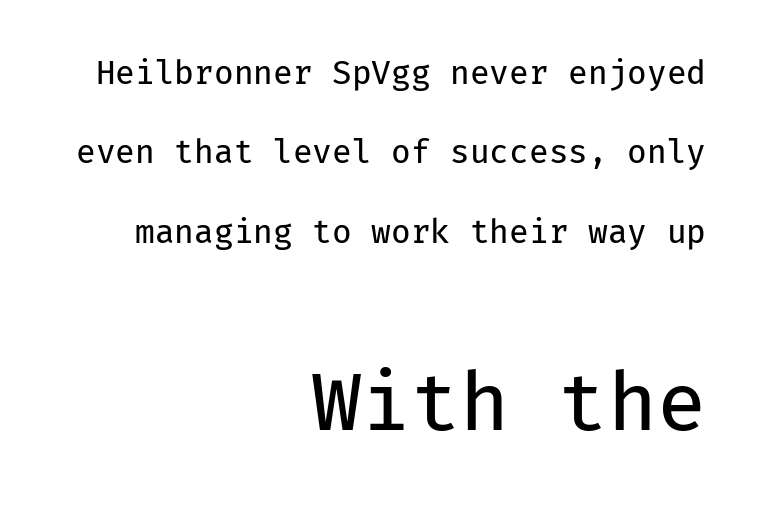
The image shows 80 px regular-weight sans-serif type, upright, monospaced; set right-aligned, loose line spacing (2.48x), normal letter spacing, not underlined; the second (bottom) block is 2.5x larger; low stroke contrast and a medium x-height.
